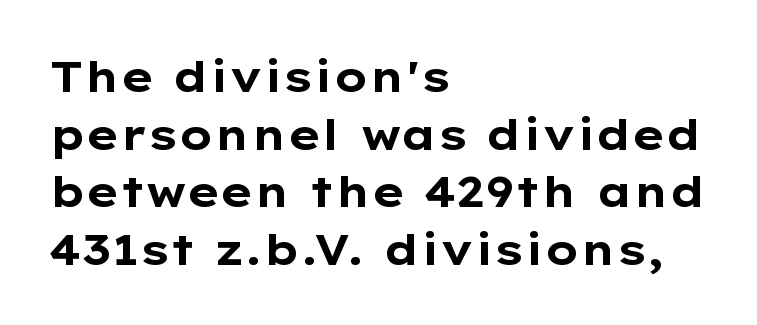
The image shows 43 px bold, wide sans-serif type, upright; set left-aligned, normal line spacing (1.34x), normal letter spacing, not underlined; low stroke contrast and a medium x-height.
